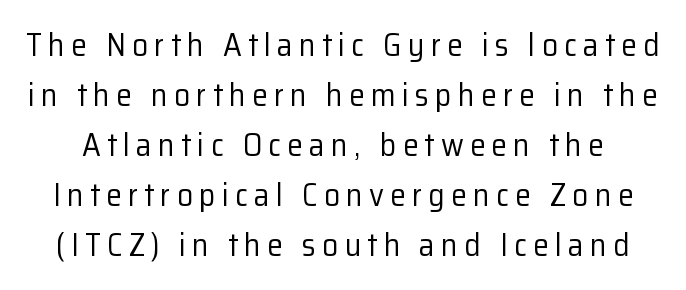
The image shows 32 px regular-weight sans-serif type, upright; set normal line spacing (1.56x), not underlined; low stroke contrast and a medium x-height.
